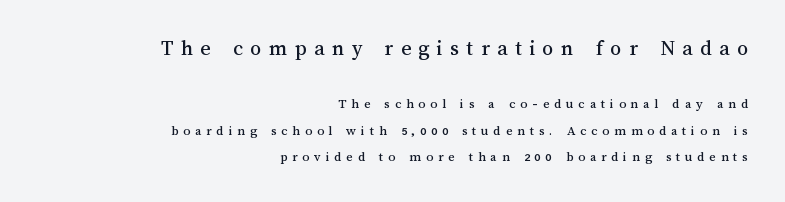
Q: Is the text italic (slanted)? A: No, it is upright.
Q: Is the text underlined? A: No.
Q: How is the paragraph aligned? A: Right-aligned.
Q: Is the spacing between letters normal or unusually wide? A: Unusually wide.
Q: Which block of text is set in a larger size, the first (top) or the second (bottom)? A: The first (top) one.
